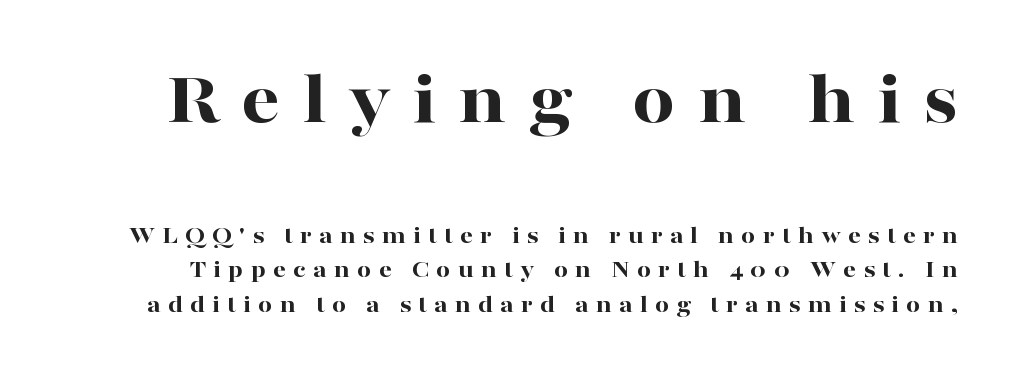
{"serif": "yes", "italic": "no", "bold": "yes", "weight": "bold", "width": "wide", "stroke_contrast": "high", "x_height": "medium", "monospaced": "no", "underline": "no", "line_spacing": "normal", "line_spacing_ratio": 1.38, "letter_spacing": "wide", "letter_spacing_em": 0.29, "larger_block": "first", "size_ratio": 3.04, "glyph_px": 76}
